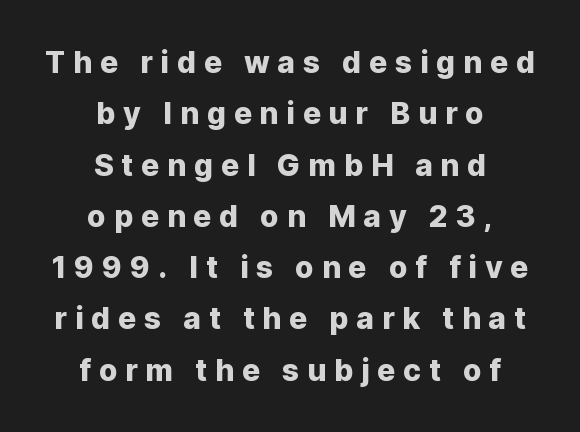
Display-style spreading of the glyphs; the letterfit is very open. Do the characters align in a grid? No, the font is proportional. Centered paragraph, ragged on both sides. Stroke terminals: plain, sans-serif.
